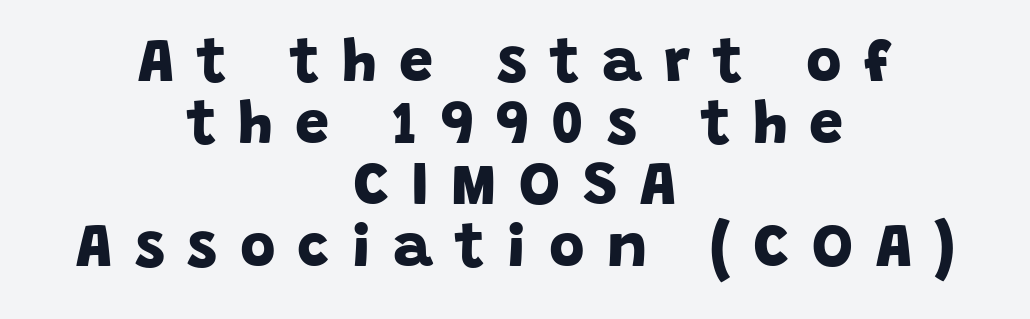
The image shows 61 px bold sans-serif type; set centered, tight line spacing (1.01x), unusually wide letter spacing (+0.37 em), not underlined; low stroke contrast and a large x-height.
